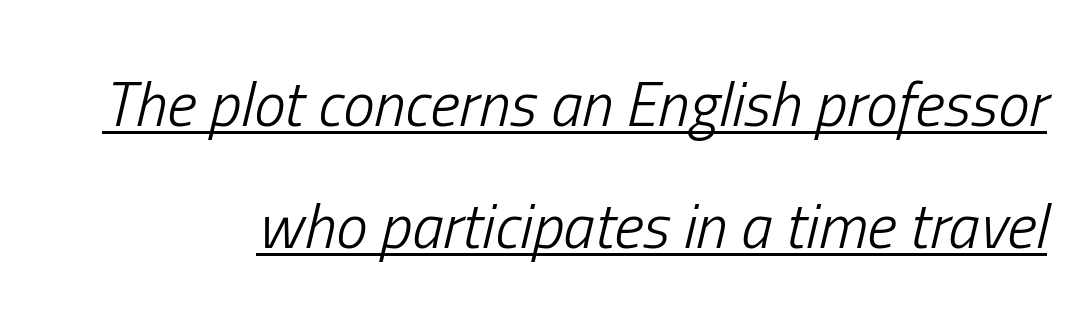
{"italic": "yes", "lean": "right", "slant_degrees": 13, "bold": "no", "weight": "light", "width": "condensed", "stroke_contrast": "low", "x_height": "medium", "monospaced": "no", "underline": "yes", "line_spacing": "loose", "line_spacing_ratio": 1.93, "letter_spacing": "normal", "letter_spacing_em": 0.0, "glyph_px": 63}
